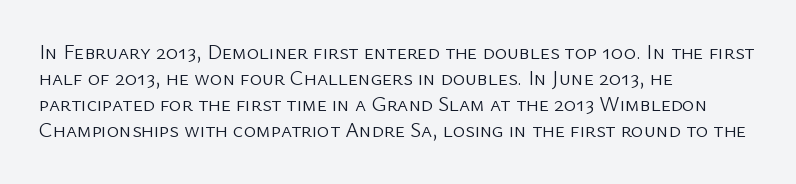
Q: Is the text bold? A: No.
Q: Is the text italic (slanted)? A: No, it is upright.
Q: Is the text underlined? A: No.
Q: How is the paragraph aligned? A: Left-aligned.
Q: Is the spacing between letters normal or unusually wide? A: Normal.
